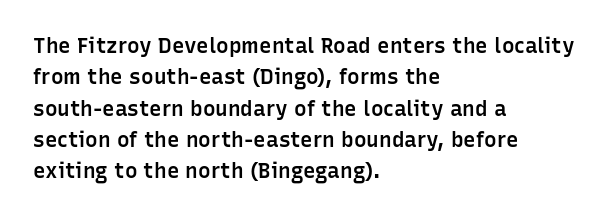
{"italic": "no", "bold": "semi", "underline": "no", "align": "left", "line_spacing": "normal", "line_spacing_ratio": 1.49, "letter_spacing": "normal", "letter_spacing_em": 0.0, "glyph_px": 21}
